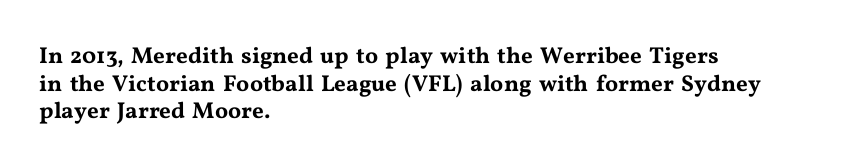
The image shows 23 px text type, upright; set left-aligned, line spacing 1.2x, normal letter spacing, not underlined.
